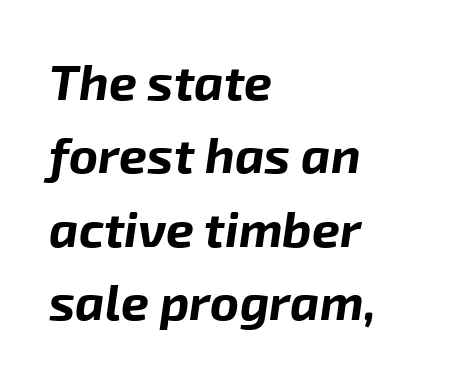
{"italic": "yes", "lean": "right", "slant_degrees": 8, "bold": "yes", "weight": "bold", "width": "normal", "stroke_contrast": "low", "x_height": "medium", "monospaced": "no", "underline": "no", "align": "left", "line_spacing": "normal", "line_spacing_ratio": 1.47, "letter_spacing": "normal", "letter_spacing_em": 0.0, "glyph_px": 50}
